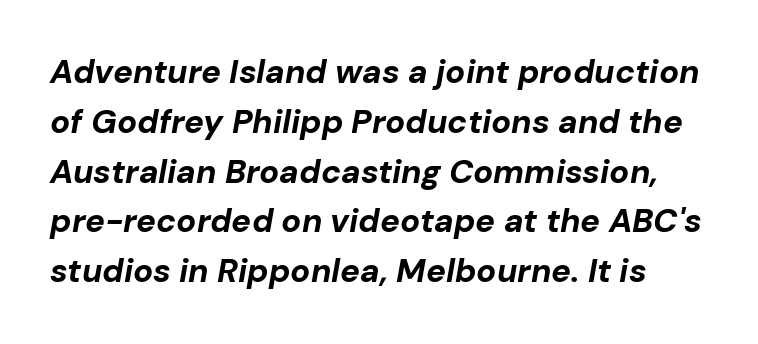
The image shows 33 px bold type, italic (leaning right); set normal line spacing (1.51x), normal letter spacing, not underlined; low stroke contrast and a medium x-height.
